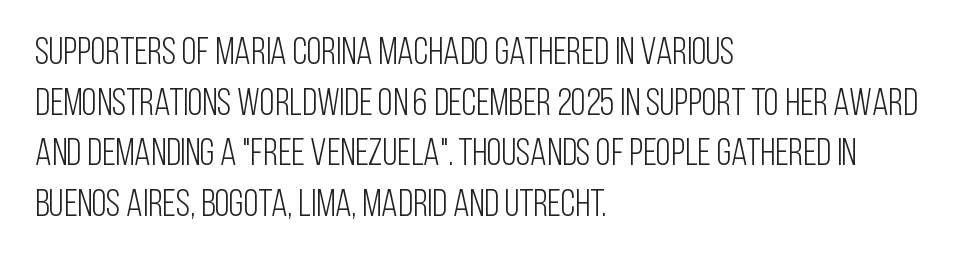
The image shows 38 px light, condensed sans-serif type, upright; set left-aligned, normal line spacing (1.33x), normal letter spacing, not underlined; low stroke contrast and a large x-height.
